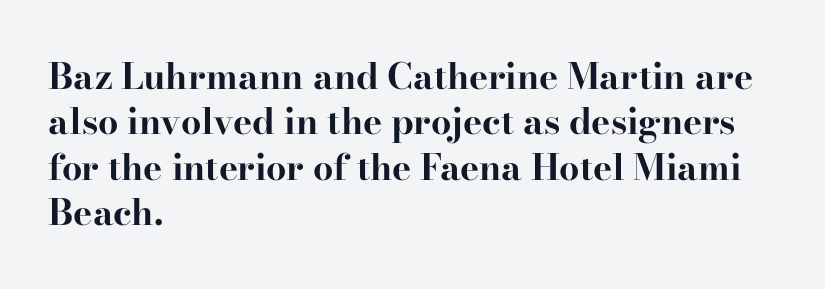
The paragraph has a hard left edge and a soft right edge. Anything drawn beneath the words? Only blank space. This rendering leaves character spacing at its baseline value. This sample uses a serif face.
